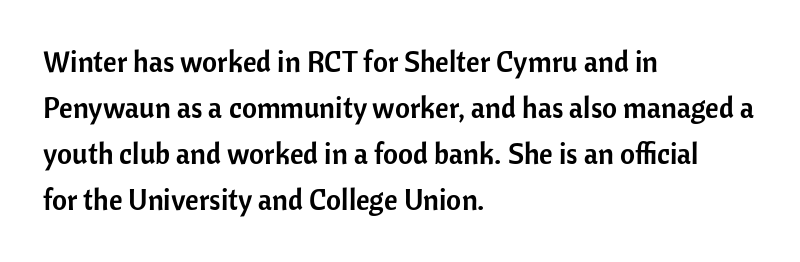
The image shows 29 px sans-serif type, upright; set left-aligned, normal line spacing (1.59x), normal letter spacing, not underlined; low stroke contrast and a medium x-height.
